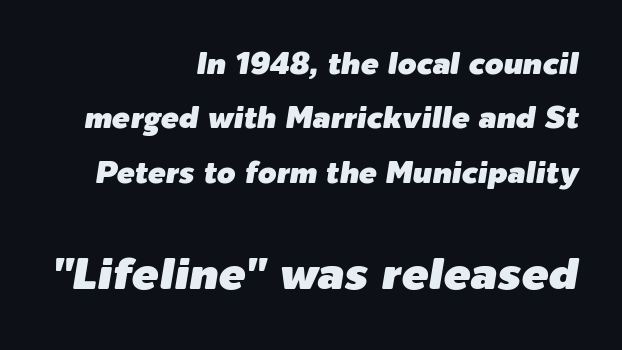
Q: Is the text italic (slanted)? A: Yes, it leans right by about 9 degrees.
Q: Is the text underlined? A: No.
Q: How is the paragraph aligned? A: Right-aligned.
Q: Is the spacing between letters normal or unusually wide? A: Normal.
Q: Which block of text is set in a larger size, the first (top) or the second (bottom)? A: The second (bottom) one.
Q: Width (condensed, normal, or wide)? A: Normal.
Q: Stroke contrast? A: Low.
Q: x-height? A: Medium.
Q: Monospaced? A: No.
